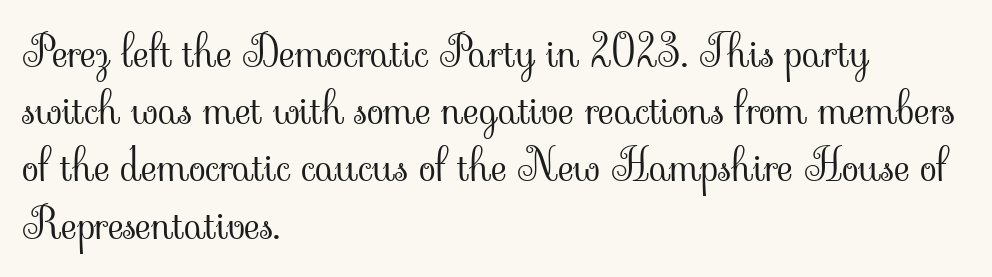
The image shows 44 px light serif type, upright; set left-aligned, normal line spacing (1.3x), normal letter spacing, not underlined; low stroke contrast and a small x-height.
